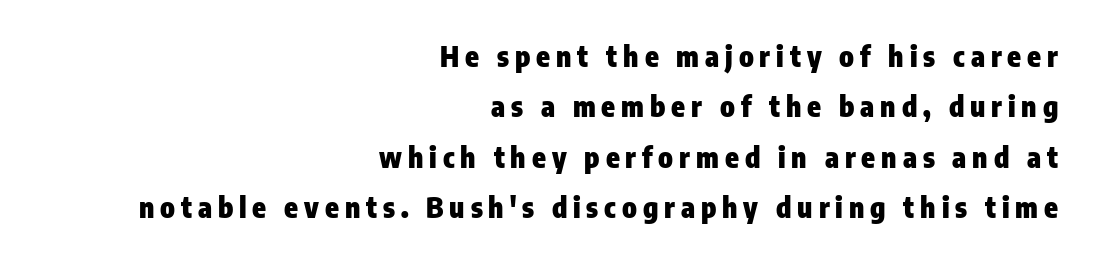
Q: Is the text bold? A: Yes.
Q: Is the text italic (slanted)? A: No, it is upright.
Q: Is the typeface a serif or a sans-serif typeface? A: Sans-serif.
Q: Is the text underlined? A: No.
Q: How is the paragraph aligned? A: Right-aligned.
Q: Is the spacing between letters normal or unusually wide? A: Unusually wide.
Q: Width (condensed, normal, or wide)? A: Condensed.
Q: Stroke contrast? A: Low.
Q: x-height? A: Medium.
Q: Monospaced? A: No.
